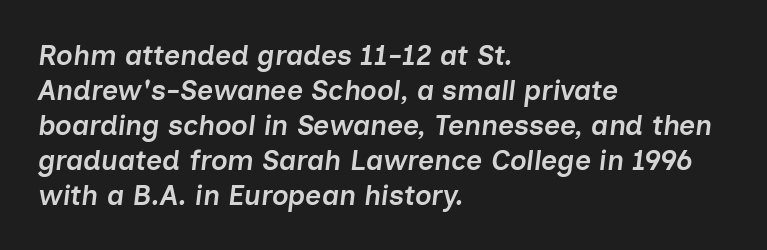
The text carries the slant typical of an italic or oblique font. Interline gaps are of average width in this sample. Rule under the text: the space is simply empty. Does the weight exceed regular? Yes, but only to semibold.
